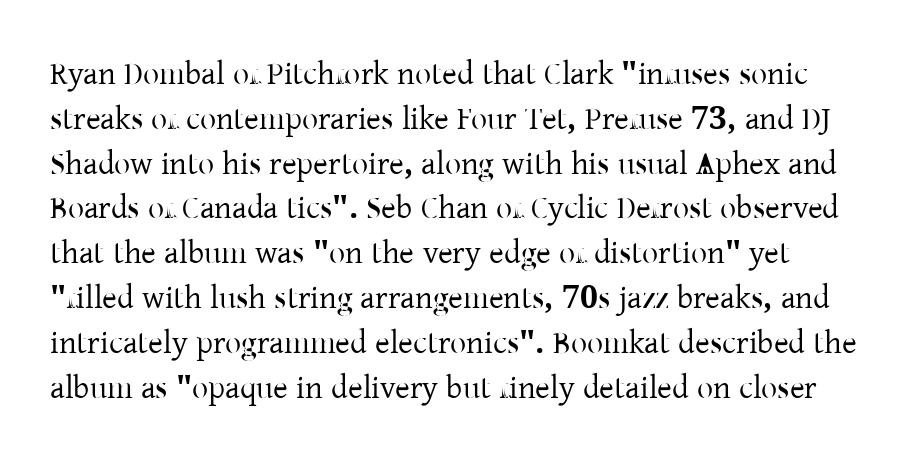
{"serif": "yes", "italic": "no", "width": "normal", "stroke_contrast": "low", "x_height": "medium", "monospaced": "no", "underline": "no", "line_spacing": "normal", "line_spacing_ratio": 1.4, "letter_spacing": "normal", "letter_spacing_em": 0.0, "glyph_px": 32}
